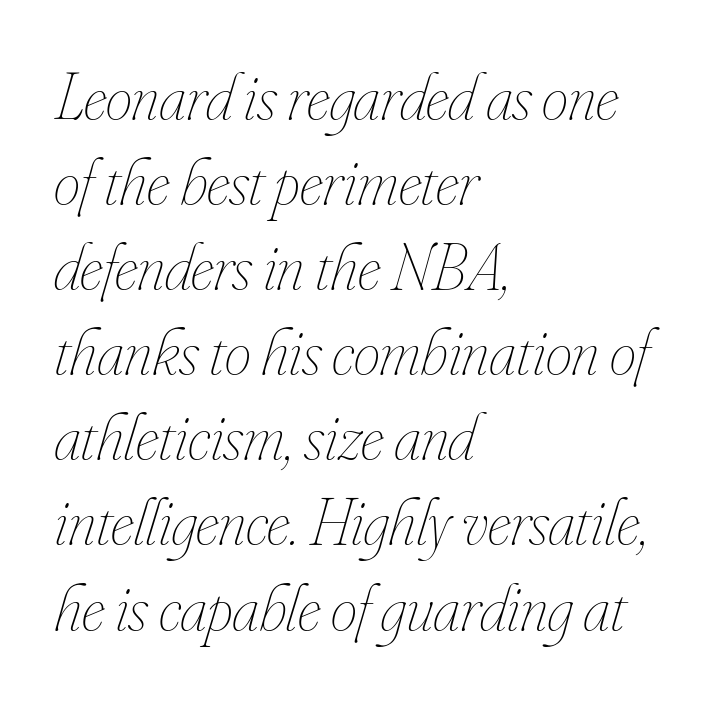
Is the stroke heavy? The answer is a plain regular-or-lighter. A typesetter would call this proportional, since set widths differ per character. The passage is arranged the way most books set body copy — flush left. Students, note that the glyphs here touch the page at normal intervals.
